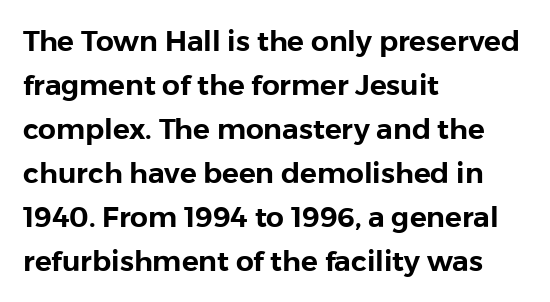
Q: Is the text italic (slanted)? A: No, it is upright.
Q: Is the typeface a serif or a sans-serif typeface? A: Sans-serif.
Q: Is the text underlined? A: No.
Q: How is the paragraph aligned? A: Left-aligned.
Q: Is the spacing between letters normal or unusually wide? A: Normal.
Q: Is the spacing between lines tight, normal or loose? A: Normal.
Q: Width (condensed, normal, or wide)? A: Normal.
Q: Stroke contrast? A: Low.
Q: x-height? A: Medium.
Q: Monospaced? A: No.
